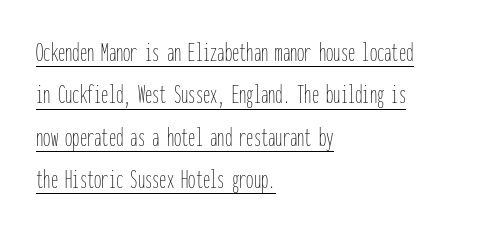
{"italic": "no", "bold": "no", "weight": "thin", "width": "condensed", "stroke_contrast": "low", "x_height": "medium", "monospaced": "yes", "underline": "yes", "align": "left", "line_spacing": "normal", "line_spacing_ratio": 1.46, "letter_spacing": "normal", "letter_spacing_em": 0.0, "glyph_px": 29}
